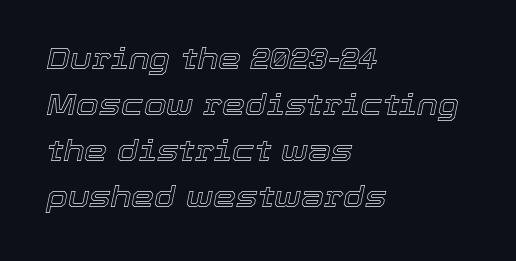
The image shows 29 px text type, italic (leaning right); set left-aligned, normal line spacing (1.59x), normal letter spacing, not underlined; a medium x-height.
